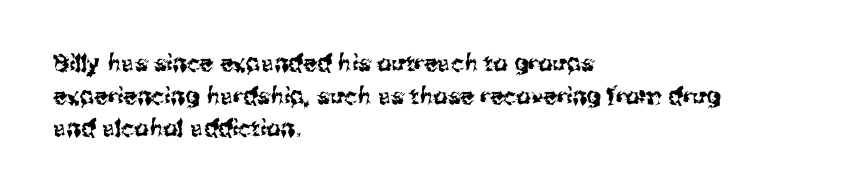
The image shows 23 px text type, upright; set left-aligned, normal line spacing (1.42x), normal letter spacing, not underlined.
